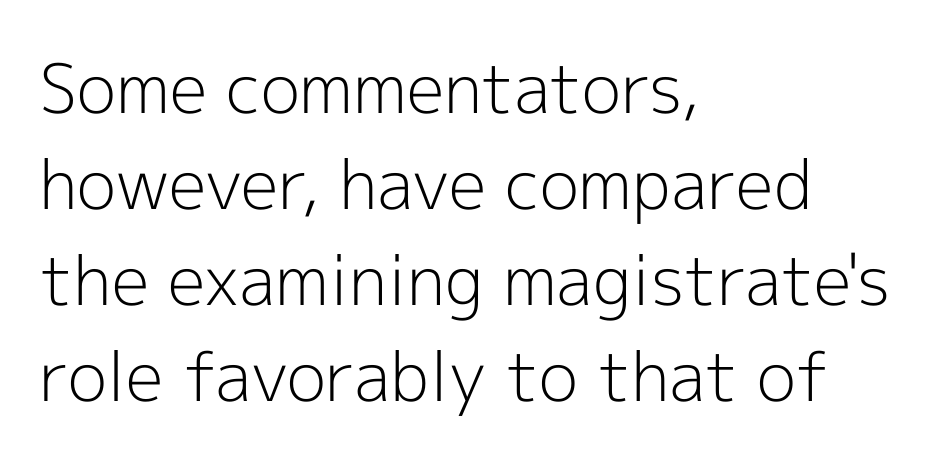
Q: Is the text bold? A: No.
Q: Is the text italic (slanted)? A: No, it is upright.
Q: Is the typeface a serif or a sans-serif typeface? A: Sans-serif.
Q: Is the text underlined? A: No.
Q: How is the paragraph aligned? A: Left-aligned.
Q: Is the spacing between letters normal or unusually wide? A: Normal.
Q: Is the spacing between lines tight, normal or loose? A: Normal.
Q: Width (condensed, normal, or wide)? A: Normal.
Q: x-height? A: Medium.
Q: Monospaced? A: No.
